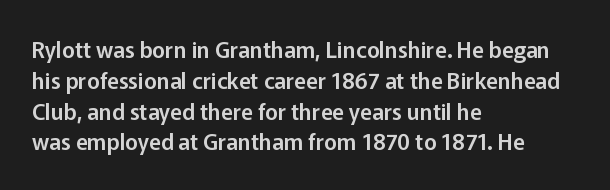
A classic flush-left, rag-right setting is used for this passage. Rendered with straight, roman letterforms. The rendering uses a moderate line-height, typical for paragraphs. In terms of letterspacing, this is plain default setting.
